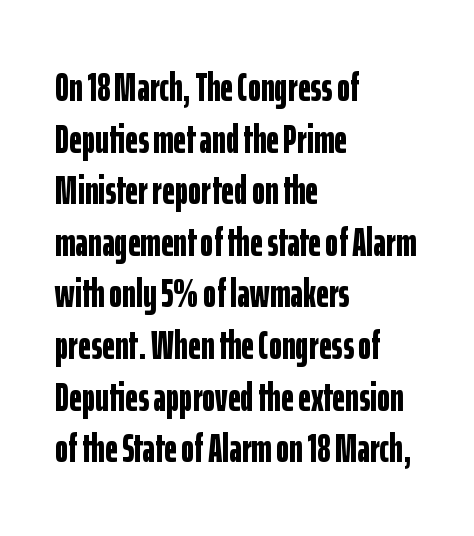
{"serif": "no", "italic": "no", "bold": "yes", "weight": "bold", "width": "condensed", "stroke_contrast": "low", "x_height": "medium", "monospaced": "no", "underline": "no", "align": "left", "line_spacing": "normal", "line_spacing_ratio": 1.29, "letter_spacing": "normal", "letter_spacing_em": 0.0, "glyph_px": 40}
